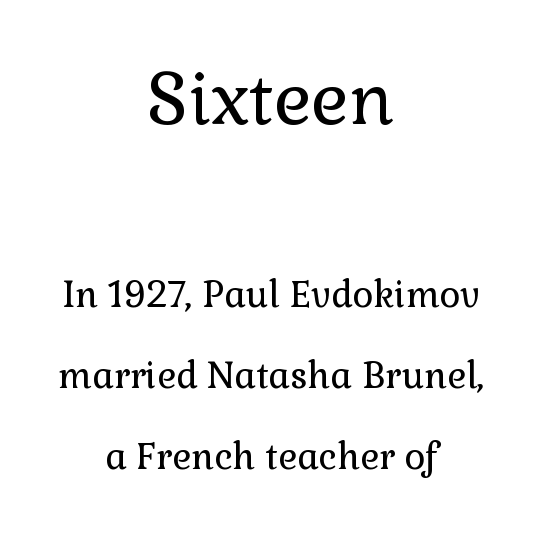
{"serif": "yes", "italic": "no", "bold": "no", "weight": "regular", "width": "normal", "x_height": "medium", "monospaced": "no", "underline": "no", "align": "center", "line_spacing": "loose", "line_spacing_ratio": 2.25, "letter_spacing": "normal", "letter_spacing_em": 0.0, "larger_block": "first", "size_ratio": 1.97, "glyph_px": 71}
